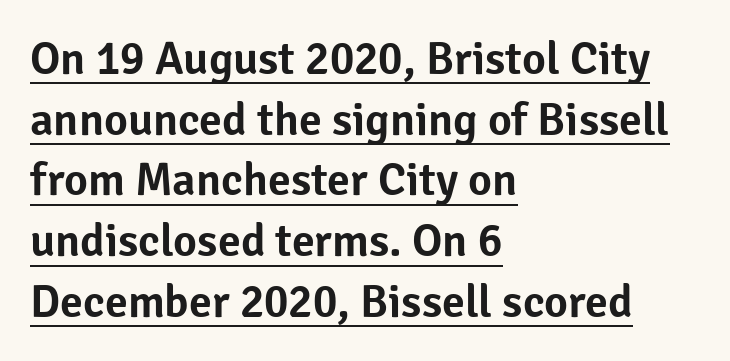
The image shows 46 px sans-serif type, upright; set left-aligned, normal line spacing (1.32x), normal letter spacing, underlined; low stroke contrast and a medium x-height.
